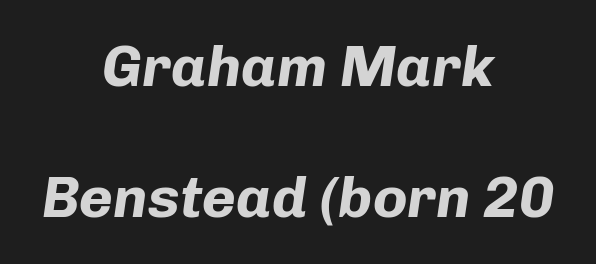
Q: Is the text bold? A: Yes.
Q: Is the text italic (slanted)? A: Yes, it leans right by about 8 degrees.
Q: Is the text underlined? A: No.
Q: How is the paragraph aligned? A: Centered.
Q: Is the spacing between letters normal or unusually wide? A: Normal.
Q: Is the spacing between lines tight, normal or loose? A: Loose.
Q: Width (condensed, normal, or wide)? A: Normal.
Q: Stroke contrast? A: Low.
Q: x-height? A: Medium.
Q: Monospaced? A: No.
